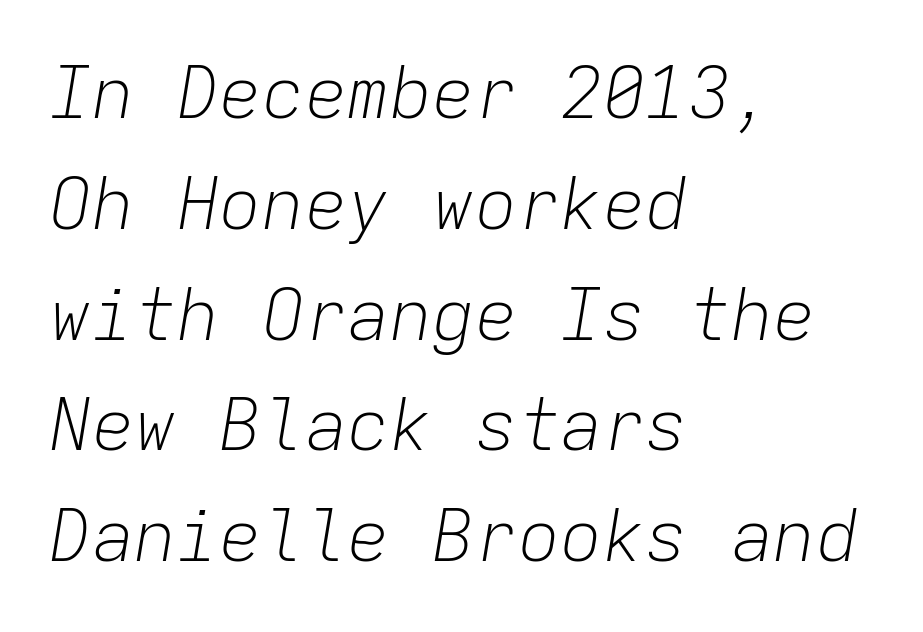
{"italic": "yes", "lean": "right", "slant_degrees": 9, "bold": "no", "weight": "light", "width": "normal", "stroke_contrast": "low", "x_height": "medium", "monospaced": "yes", "underline": "no", "align": "left", "line_spacing": "normal", "line_spacing_ratio": 1.56, "letter_spacing": "normal", "letter_spacing_em": 0.0, "glyph_px": 71}
